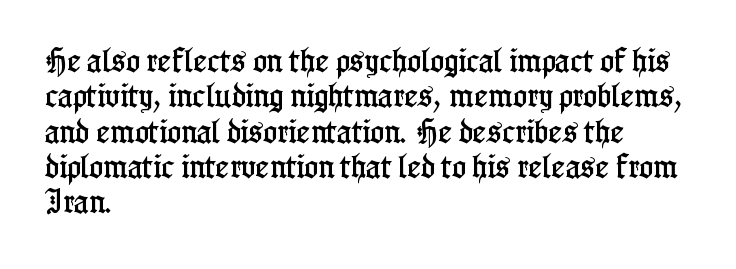
The passage shown stacks its lines at a standard gap. These lines stack with their left ends in a neat column. A roman cut, with each character standing at attention. Caption: standard tracking, unaltered. Words float on clear page, feet unadorned.
